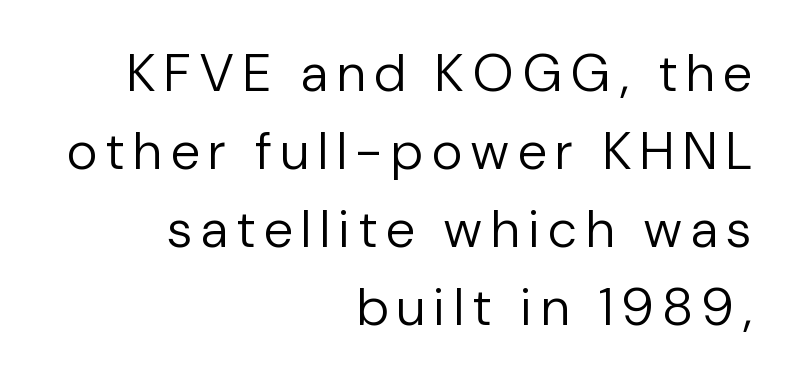
Normally led — the rows are evenly, conventionally spaced. The zone under the glyphs is completely vacant. Visually the block forms a straight wall on the right and a jagged coastline on the left. The passage shown is typeset with a sans-serif family. Ink coverage per letter is moderate at most. Varying glyph widths throughout — classic text-font behaviour.
